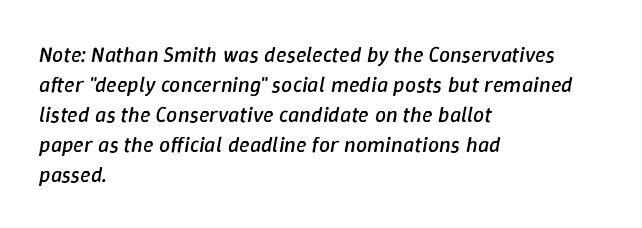
{"italic": "yes", "lean": "right", "slant_degrees": 9, "bold": "no", "underline": "no", "align": "left", "line_spacing": "normal", "line_spacing_ratio": 1.36, "letter_spacing": "normal", "letter_spacing_em": 0.0, "glyph_px": 22}
